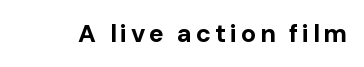
{"italic": "no", "bold": "yes", "underline": "no", "glyph_px": 25}
